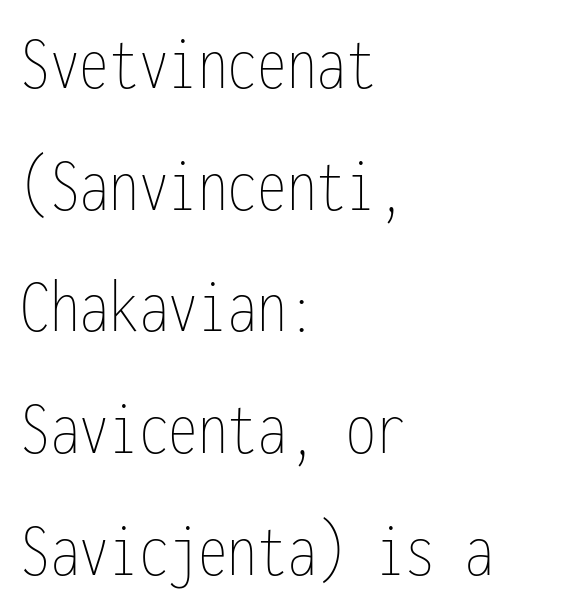
The image shows 79 px thin, condensed type, upright, monospaced; set left-aligned, normal line spacing (1.54x), normal letter spacing, not underlined; low stroke contrast and a medium x-height.
